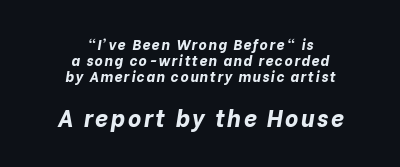
Q: Is the text bold? A: Yes.
Q: Is the text italic (slanted)? A: Yes, it leans right by about 10 degrees.
Q: Is the text underlined? A: No.
Q: How is the paragraph aligned? A: Centered.
Q: Is the spacing between lines tight, normal or loose? A: Tight.
Q: Which block of text is set in a larger size, the first (top) or the second (bottom)? A: The second (bottom) one.
